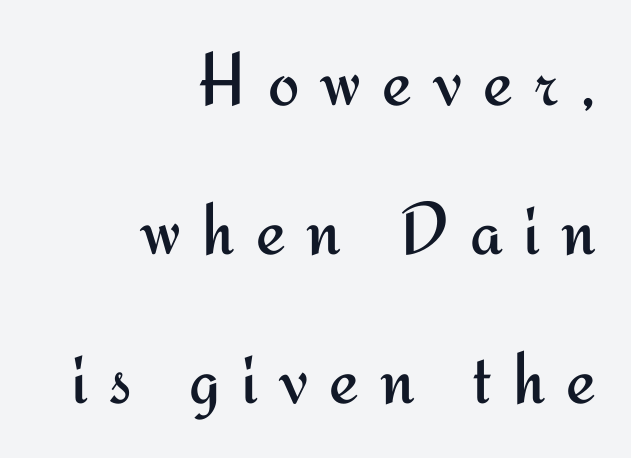
The image shows 75 px regular-weight sans-serif type, upright; set right-aligned, loose line spacing (1.99x), unusually wide letter spacing (+0.28 em), not underlined; medium stroke contrast and a small x-height.
